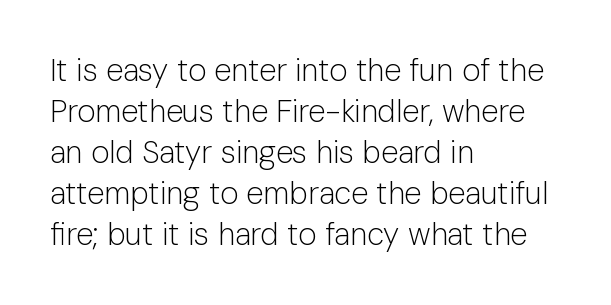
{"serif": "no", "italic": "no", "bold": "no", "weight": "light", "width": "normal", "stroke_contrast": "low", "x_height": "medium", "monospaced": "no", "underline": "no", "align": "left", "line_spacing": "normal", "line_spacing_ratio": 1.32, "letter_spacing": "normal", "letter_spacing_em": 0.0, "glyph_px": 31}
